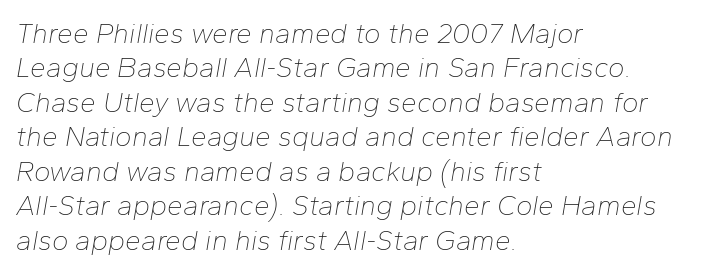
{"italic": "yes", "lean": "right", "slant_degrees": 10, "bold": "no", "weight": "thin", "width": "normal", "stroke_contrast": "low", "x_height": "medium", "monospaced": "no", "underline": "no", "align": "left", "line_spacing_ratio": 1.23, "letter_spacing": "normal", "letter_spacing_em": 0.0, "glyph_px": 28}
